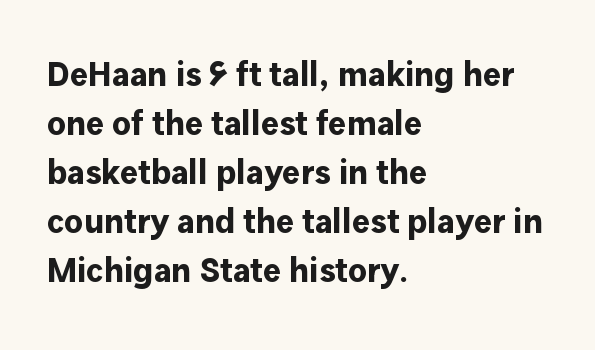
Q: Is the text bold? A: Yes.
Q: Is the text italic (slanted)? A: No, it is upright.
Q: Is the typeface a serif or a sans-serif typeface? A: Sans-serif.
Q: Is the text underlined? A: No.
Q: How is the paragraph aligned? A: Left-aligned.
Q: Is the spacing between letters normal or unusually wide? A: Normal.
Q: Is the spacing between lines tight, normal or loose? A: Normal.
Q: Width (condensed, normal, or wide)? A: Normal.
Q: Stroke contrast? A: Low.
Q: x-height? A: Medium.
Q: Monospaced? A: No.
